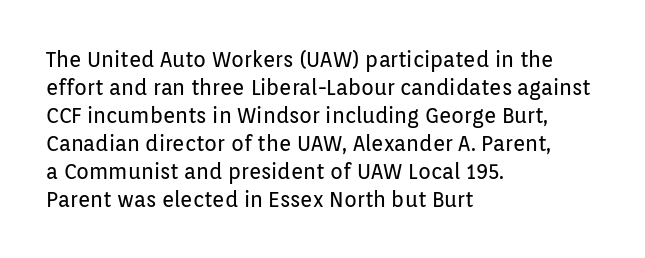
The image shows 21 px text type, upright; set left-aligned, normal line spacing (1.33x), normal letter spacing, not underlined.
